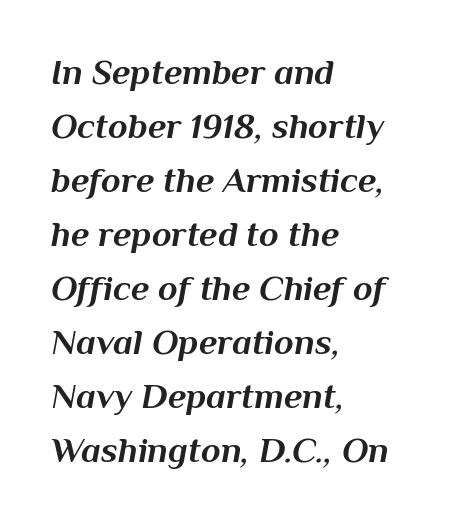
Students, this is bold: see how much ink each stroke carries. Each word holds together tightly as a unit, with standard inter-letter gaps. How would I describe the line gaps? Plain and ordinary. Casual observation: everything's shoved over to the left. You could not count columns in this text — the font is proportionally spaced.
